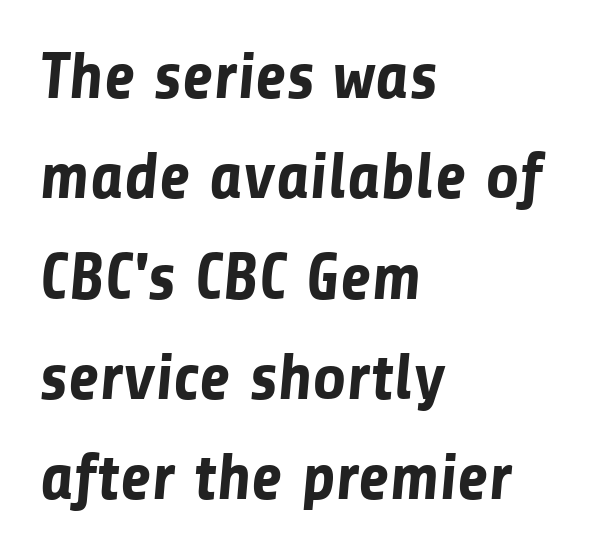
{"serif": "no", "bold": "yes", "weight": "bold", "width": "normal", "stroke_contrast": "low", "x_height": "medium", "monospaced": "no", "underline": "no", "align": "left", "line_spacing": "normal", "line_spacing_ratio": 1.52, "letter_spacing": "normal", "letter_spacing_em": 0.0, "glyph_px": 66}
